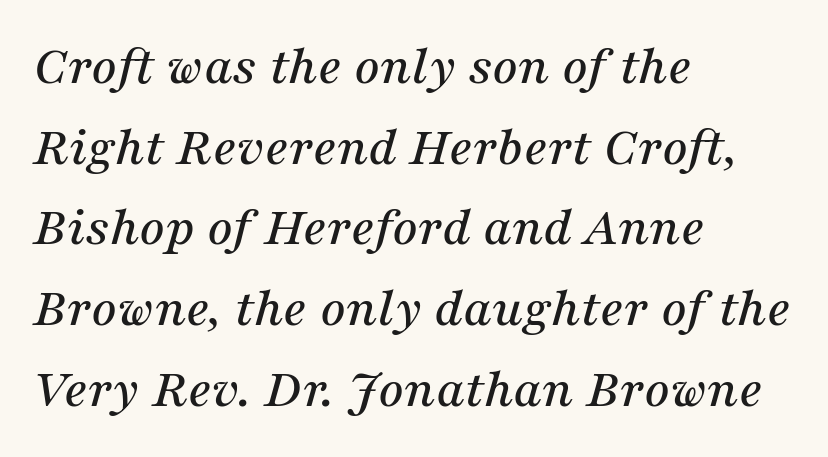
{"serif": "yes", "italic": "yes", "lean": "right", "slant_degrees": 16, "width": "normal", "stroke_contrast": "medium", "x_height": "medium", "monospaced": "no", "underline": "no", "align": "left", "line_spacing": "normal", "line_spacing_ratio": 1.44, "letter_spacing": "normal", "letter_spacing_em": 0.0, "glyph_px": 56}
